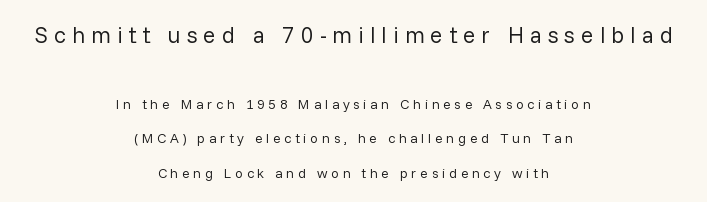
How would I describe the line gaps? Wide and relaxed. Posture: straight, roman, zero tilt. Here the first block reads like a headline and the second like body copy. Words appear elongated and porous because spacing is wide. Words float on clear page, feet unadorned.
